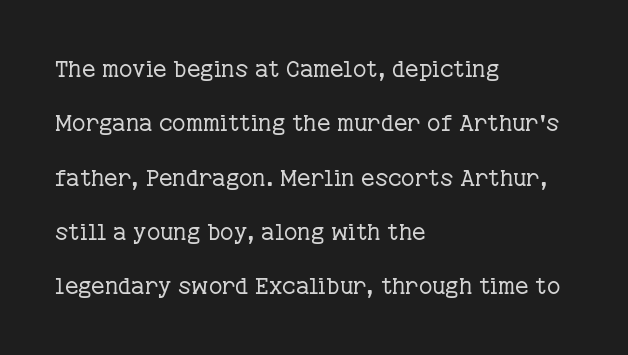
{"italic": "no", "bold": "no", "underline": "no", "align": "left", "line_spacing": "loose", "line_spacing_ratio": 2.36, "letter_spacing": "normal", "letter_spacing_em": 0.0, "glyph_px": 23}
